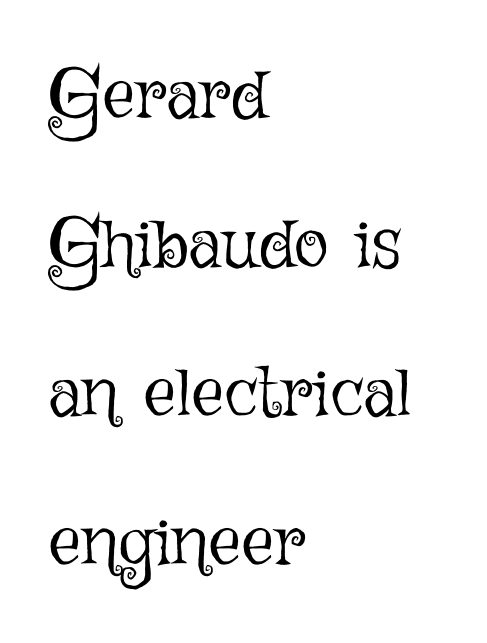
The string is rendered with underlining switched off. One glance says open: line gaps are wider than usual. Caption: standard tracking, unaltered. Designer's note — italics off, roman on. Think of a printed novel: that variable character pitch is what you see here.
